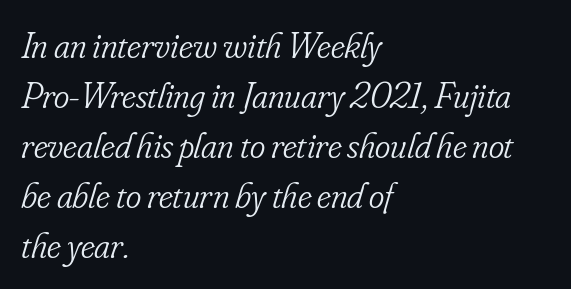
Q: Is the text bold? A: No.
Q: Is the text italic (slanted)? A: Yes, it leans right by about 16 degrees.
Q: Is the typeface a serif or a sans-serif typeface? A: Serif.
Q: Is the text underlined? A: No.
Q: How is the paragraph aligned? A: Left-aligned.
Q: Is the spacing between letters normal or unusually wide? A: Normal.
Q: Is the spacing between lines tight, normal or loose? A: Normal.
Q: Width (condensed, normal, or wide)? A: Condensed.
Q: Stroke contrast? A: Low.
Q: x-height? A: Small.
Q: Monospaced? A: No.
